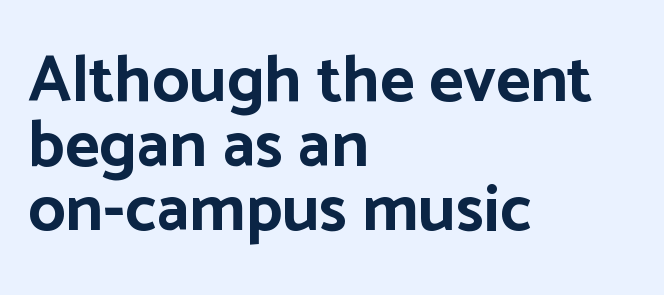
Q: Is the text bold? A: Yes.
Q: Is the text italic (slanted)? A: No, it is upright.
Q: Is the typeface a serif or a sans-serif typeface? A: Sans-serif.
Q: Is the text underlined? A: No.
Q: How is the paragraph aligned? A: Left-aligned.
Q: Is the spacing between letters normal or unusually wide? A: Normal.
Q: Is the spacing between lines tight, normal or loose? A: Tight.
Q: Width (condensed, normal, or wide)? A: Normal.
Q: Stroke contrast? A: Low.
Q: x-height? A: Medium.
Q: Monospaced? A: No.
